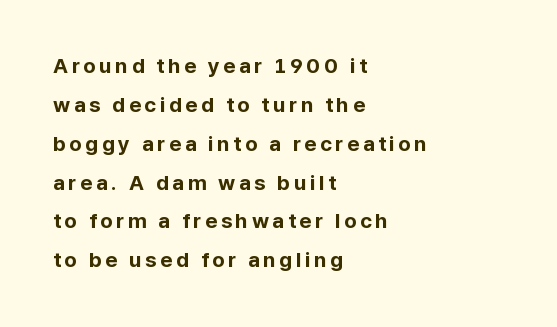
Q: Is the text bold? A: Yes.
Q: Is the text italic (slanted)? A: No, it is upright.
Q: Is the text underlined? A: No.
Q: How is the paragraph aligned? A: Left-aligned.
